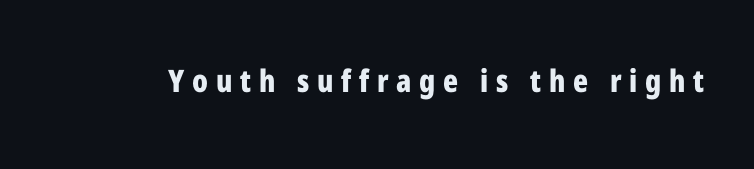
{"serif": "no", "italic": "no", "bold": "yes", "weight": "bold", "width": "condensed", "stroke_contrast": "low", "x_height": "medium", "monospaced": "no", "underline": "no", "letter_spacing": "wide", "letter_spacing_em": 0.25, "glyph_px": 31}
